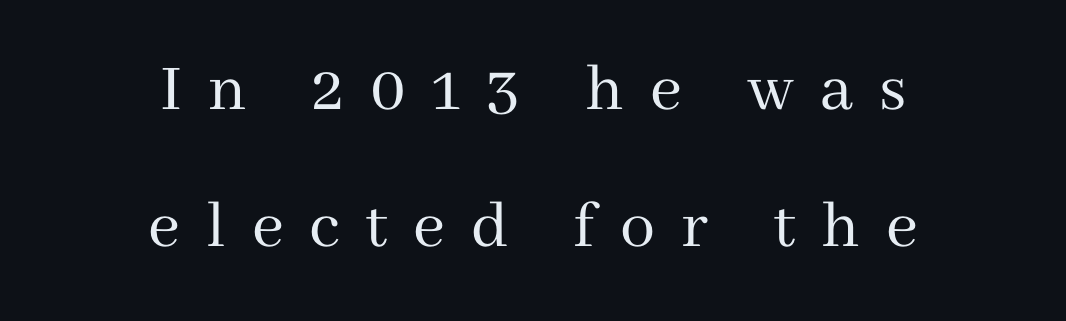
Q: Is the text bold? A: No.
Q: Is the text italic (slanted)? A: No, it is upright.
Q: Is the typeface a serif or a sans-serif typeface? A: Serif.
Q: Is the text underlined? A: No.
Q: How is the paragraph aligned? A: Centered.
Q: Is the spacing between letters normal or unusually wide? A: Unusually wide.
Q: Is the spacing between lines tight, normal or loose? A: Loose.
Q: Width (condensed, normal, or wide)? A: Normal.
Q: Stroke contrast? A: Medium.
Q: x-height? A: Medium.
Q: Monospaced? A: No.
